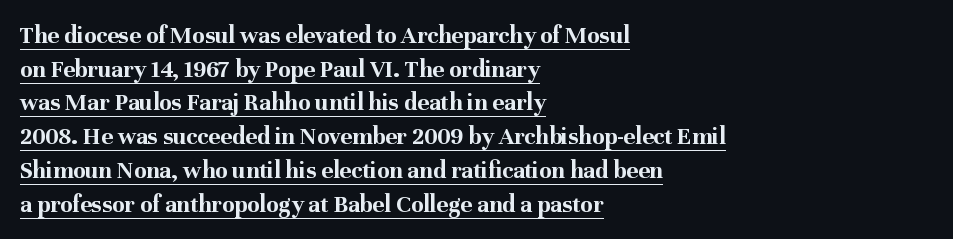
Q: Is the text bold? A: Yes.
Q: Is the text italic (slanted)? A: No, it is upright.
Q: Is the text underlined? A: Yes.
Q: How is the paragraph aligned? A: Left-aligned.
Q: Is the spacing between letters normal or unusually wide? A: Normal.
Q: Is the spacing between lines tight, normal or loose? A: Normal.
